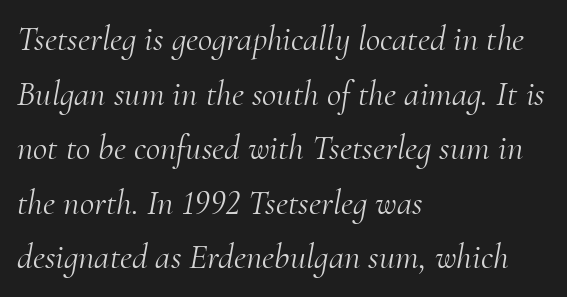
The type family on display is of the serif kind. A bare baseline throughout the passage. Short and long lines alike share a common starting point at left. Does extra space separate the letters? No, they use regular spacing. Spacing verdict: proportional, widths tailored to each character.
